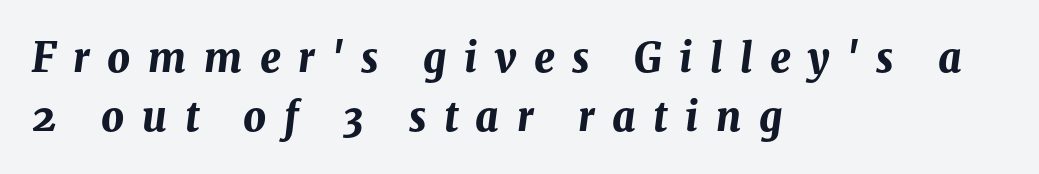
This sample is left-justified, so line endings fall wherever the words run out. Note the varied advance widths — an 'i' is clearly narrower than an 'm'. The sample has been set heavy, in full bold. The horizontal fit of the characters is loose and conspicuously gappy. Descender tails drop into unmarked territory.
